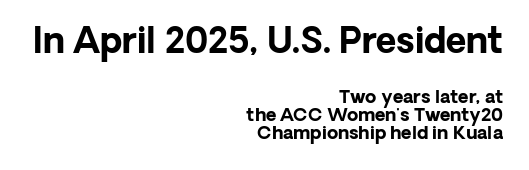
The image shows 35 px bold sans-serif type, upright; set right-aligned, tight line spacing (1.0x), normal letter spacing, not underlined; the first (top) block is 1.94x larger; low stroke contrast and a medium x-height.
